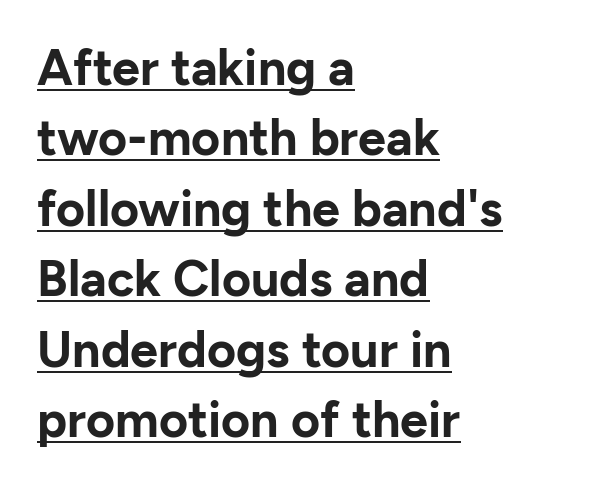
The words here are underlined. Teacher's note: observe the even left margin — that is flush-left alignment. Summary of weight: heavy, a full bold. Do the characters align in a grid? No, the font is proportional. Notice how the stems are strictly vertical — no italics here.
